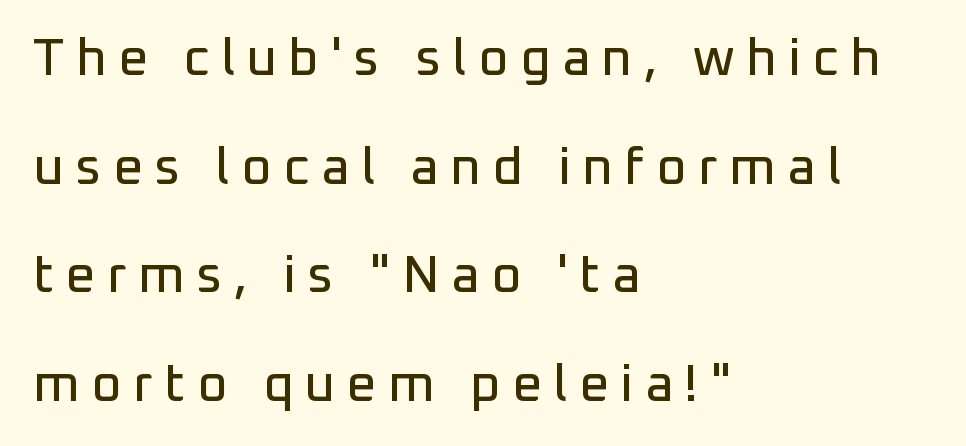
The image shows 52 px sans-serif type, upright; set left-aligned, loose line spacing (2.09x), unusually wide letter spacing (+0.22 em), not underlined; low stroke contrast and a medium x-height.
